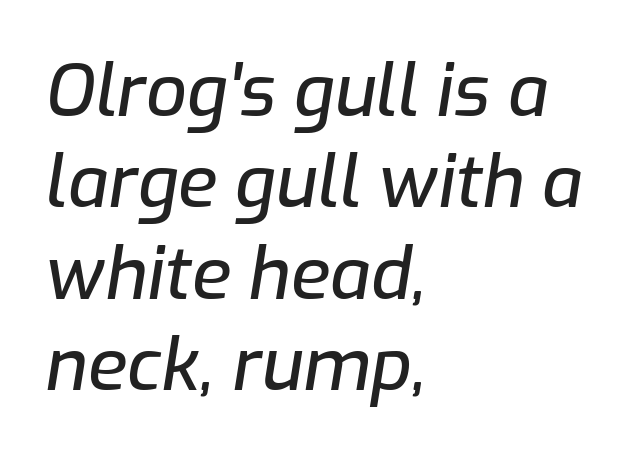
The image shows 72 px text type, italic (leaning right); set left-aligned, normal line spacing (1.27x), normal letter spacing, not underlined; low stroke contrast and a medium x-height.
